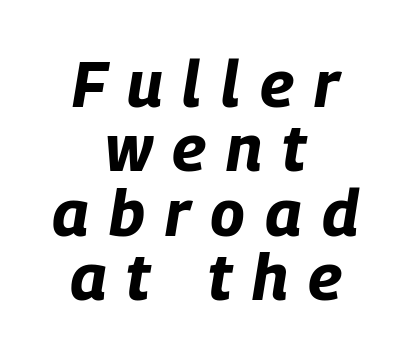
{"italic": "yes", "lean": "right", "slant_degrees": 9, "bold": "yes", "weight": "bold", "width": "condensed", "stroke_contrast": "low", "x_height": "large", "monospaced": "no", "underline": "no", "align": "center", "line_spacing": "tight", "line_spacing_ratio": 0.99, "letter_spacing": "wide", "letter_spacing_em": 0.31, "glyph_px": 65}
